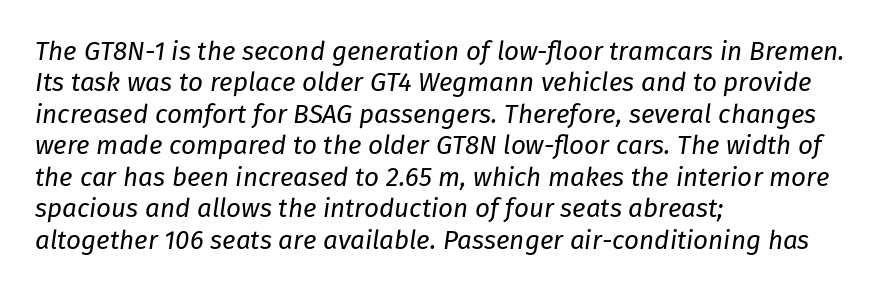
{"italic": "yes", "lean": "right", "slant_degrees": 8, "bold": "no", "underline": "no", "align": "left", "line_spacing_ratio": 1.21, "letter_spacing": "normal", "letter_spacing_em": 0.0, "glyph_px": 26}
